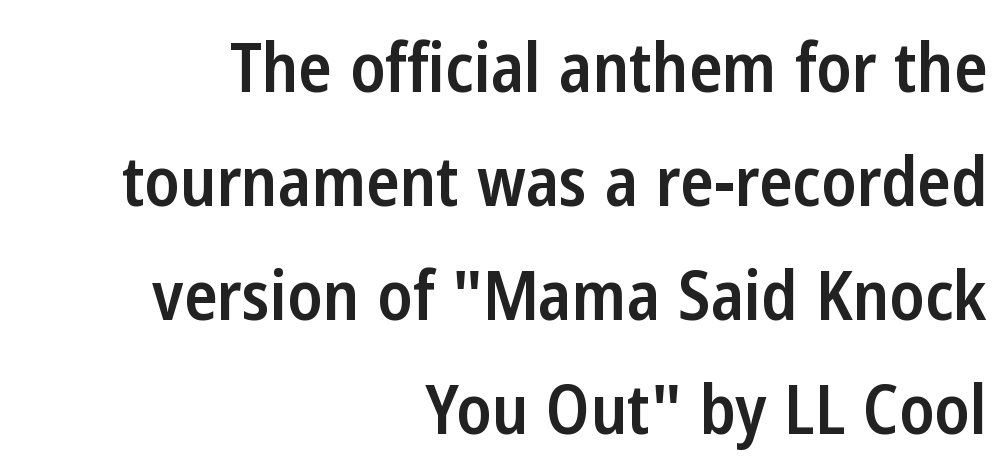
{"serif": "no", "italic": "no", "bold": "semi", "weight": "semibold", "width": "condensed", "stroke_contrast": "low", "x_height": "medium", "monospaced": "no", "underline": "no", "align": "right", "line_spacing": "normal", "line_spacing_ratio": 1.65, "letter_spacing": "normal", "letter_spacing_em": 0.0, "glyph_px": 69}
